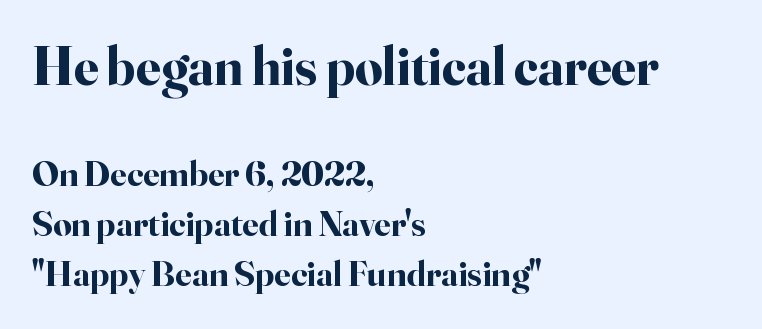
The image shows 54 px bold serif type, upright; set left-aligned, normal line spacing (1.39x), normal letter spacing, not underlined; the first (top) block is 1.5x larger; high stroke contrast and a small x-height.
